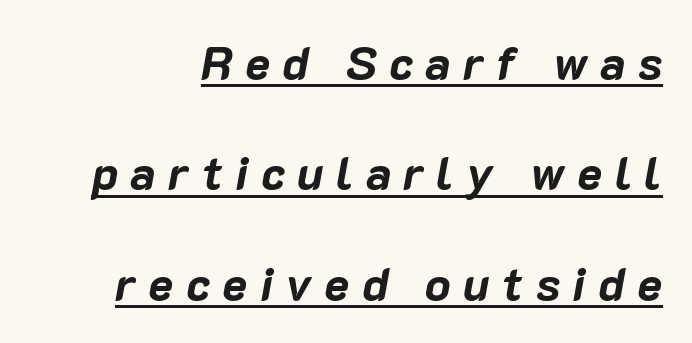
Q: Is the text bold? A: Yes.
Q: Is the text italic (slanted)? A: Yes, it leans right by about 10 degrees.
Q: Is the text underlined? A: Yes.
Q: Is the spacing between letters normal or unusually wide? A: Unusually wide.
Q: Is the spacing between lines tight, normal or loose? A: Loose.
Q: Width (condensed, normal, or wide)? A: Normal.
Q: Stroke contrast? A: Low.
Q: x-height? A: Medium.
Q: Monospaced? A: No.
